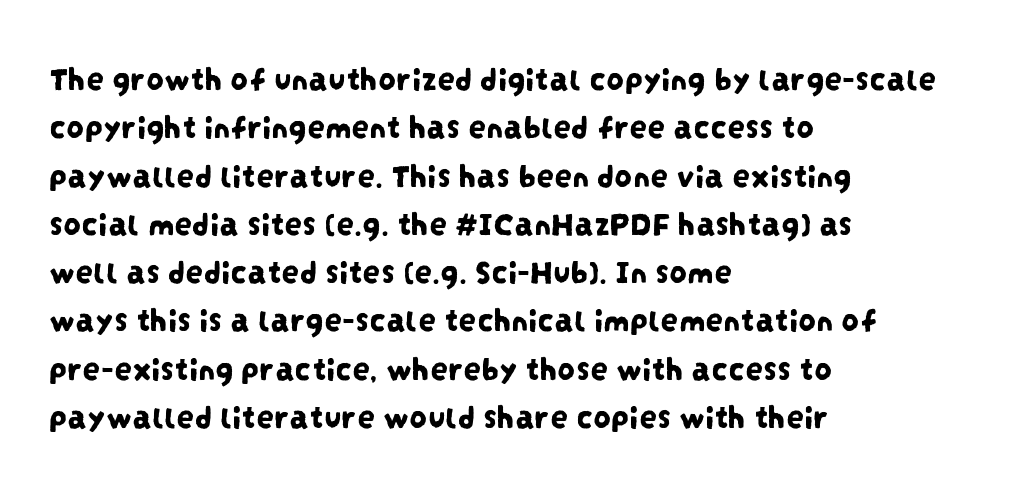
Q: Is the typeface a serif or a sans-serif typeface? A: Sans-serif.
Q: Is the text underlined? A: No.
Q: How is the paragraph aligned? A: Left-aligned.
Q: Is the spacing between letters normal or unusually wide? A: Normal.
Q: Is the spacing between lines tight, normal or loose? A: Normal.
Q: Width (condensed, normal, or wide)? A: Condensed.
Q: Stroke contrast? A: Low.
Q: x-height? A: Large.
Q: Monospaced? A: No.
